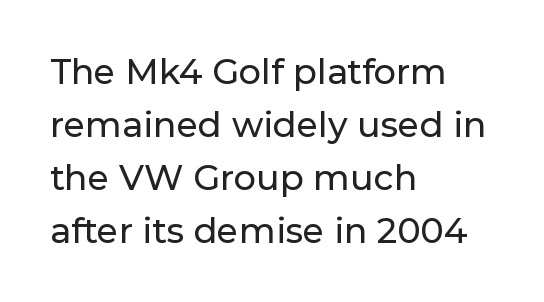
{"serif": "no", "italic": "no", "width": "normal", "stroke_contrast": "low", "x_height": "medium", "monospaced": "no", "underline": "no", "align": "left", "line_spacing": "normal", "line_spacing_ratio": 1.51, "letter_spacing": "normal", "letter_spacing_em": 0.0, "glyph_px": 35}
